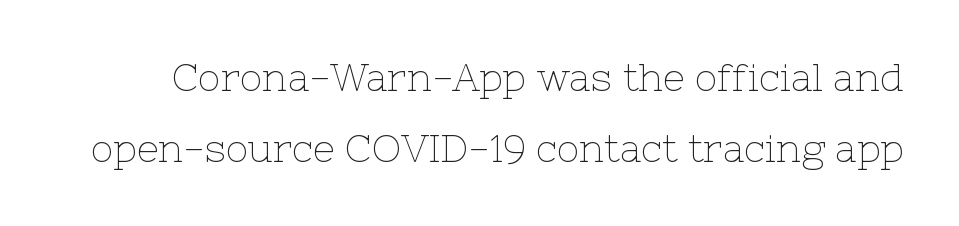
Letters rest on an invisible, unmarked baseline. This is roman type, the default non-slanted kind. These lines keep a tight, regular rhythm from letter to letter. No heavy texture on the line: the type isn't bold. The letters carry serifs — small finishing strokes at the ends of their stems.
